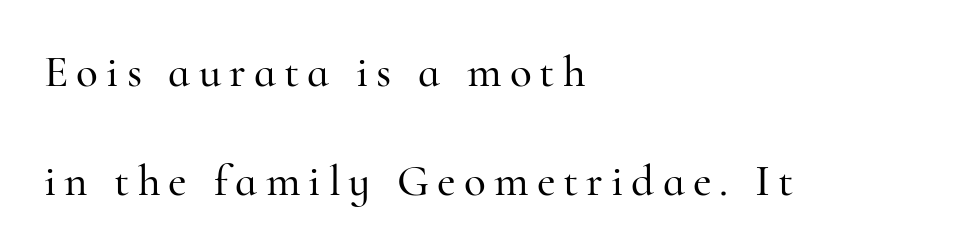
Is the block centered? No — it sits flush against the left margin. To sum up the face: it has serifs. Proportional: the letters do not fall into vertical columns. Widely set lines give the paragraph a tall, airy silhouette.
